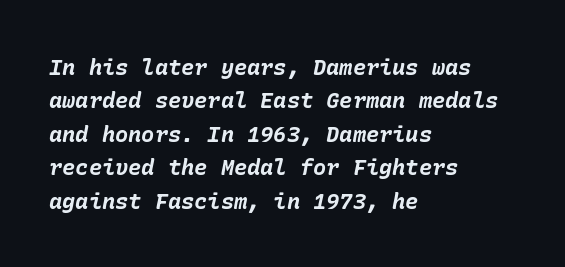
Q: Is the text bold? A: Yes.
Q: Is the text italic (slanted)? A: Yes, it leans right by about 10 degrees.
Q: Is the text underlined? A: No.
Q: How is the paragraph aligned? A: Left-aligned.
Q: Is the spacing between letters normal or unusually wide? A: Normal.
Q: Is the spacing between lines tight, normal or loose? A: Normal.
